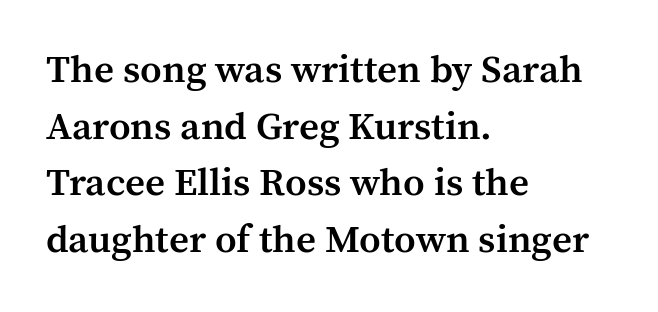
The image shows 39 px semibold serif type, upright; set left-aligned, normal line spacing (1.45x), normal letter spacing, not underlined; medium stroke contrast and a medium x-height.
